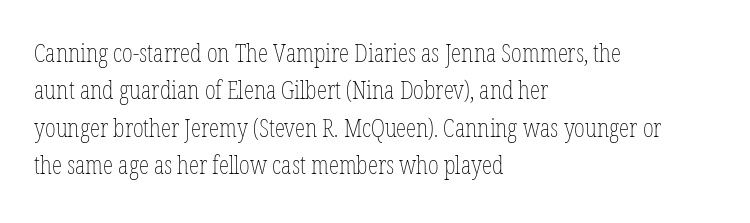
The image shows 26 px text type, upright; set left-aligned, normal line spacing (1.44x), normal letter spacing, not underlined.
